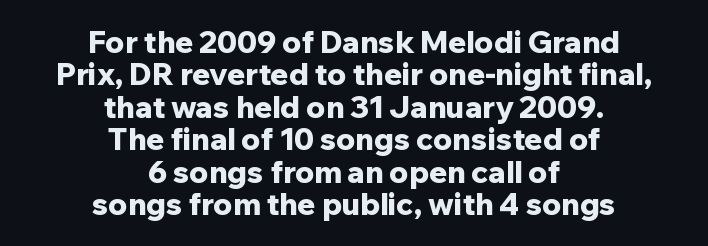
{"serif": "no", "italic": "no", "bold": "yes", "weight": "bold", "width": "normal", "stroke_contrast": "low", "x_height": "medium", "monospaced": "no", "underline": "no", "align": "center", "line_spacing": "tight", "line_spacing_ratio": 1.08, "letter_spacing": "normal", "letter_spacing_em": 0.0, "glyph_px": 30}
